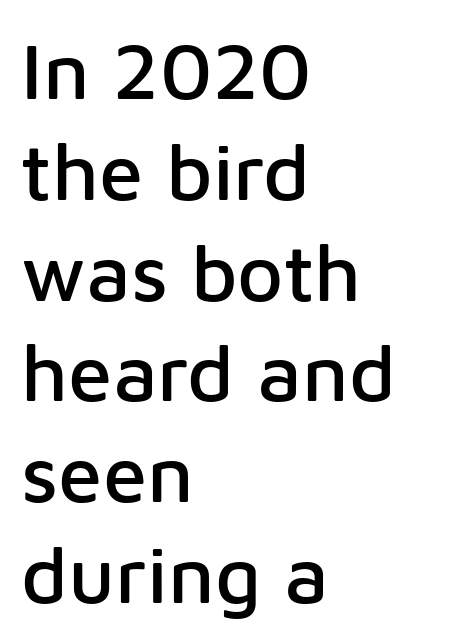
The image shows 80 px sans-serif type, upright; set left-aligned, normal line spacing (1.26x), normal letter spacing, not underlined; low stroke contrast and a medium x-height.
